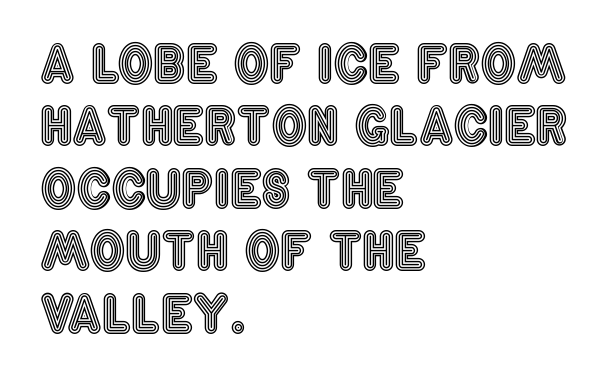
{"italic": "no", "width": "condensed", "x_height": "large", "monospaced": "no", "underline": "no", "align": "left", "line_spacing": "normal", "line_spacing_ratio": 1.25, "letter_spacing": "normal", "letter_spacing_em": 0.0, "glyph_px": 50}
